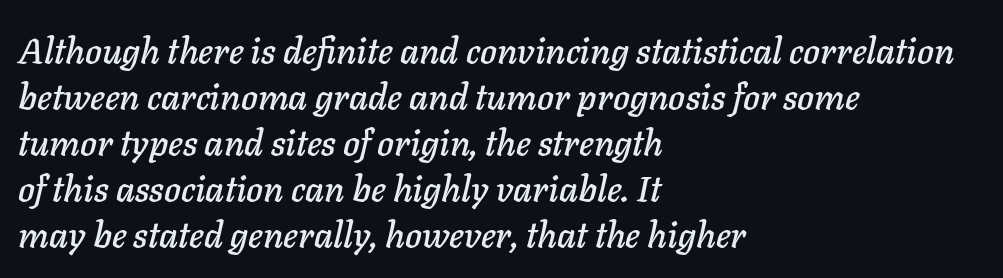
The letters advance in unequal steps, a hallmark of proportional type. Each line starts at the same left margin while the right side varies. Clear beneath every line of the passage. Quick note: italic. What stands out about the letter spacing? Nothing — it is the standard amount. Evenly set lines give the paragraph a standard silhouette.
